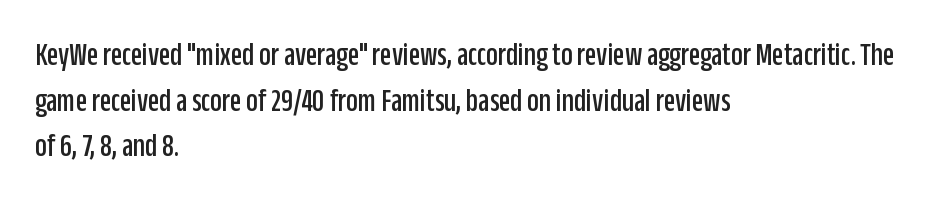
These lines sit exactly where default settings would place them. The letters advance in unequal steps, a hallmark of proportional type. These lines stack with their left ends in a neat column. Regarding serifs, this sample does without them.
